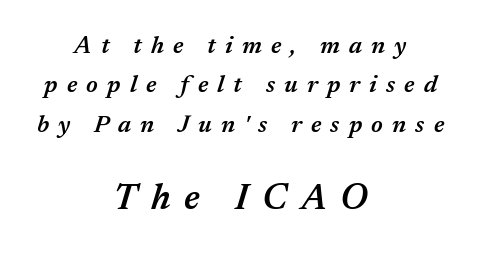
{"italic": "yes", "lean": "right", "slant_degrees": 17, "bold": "semi", "weight": "semibold", "width": "normal", "stroke_contrast": "medium", "x_height": "medium", "monospaced": "no", "underline": "no", "align": "center", "line_spacing": "normal", "line_spacing_ratio": 1.64, "letter_spacing": "wide", "letter_spacing_em": 0.38, "larger_block": "second", "size_ratio": 1.5, "glyph_px": 36}
